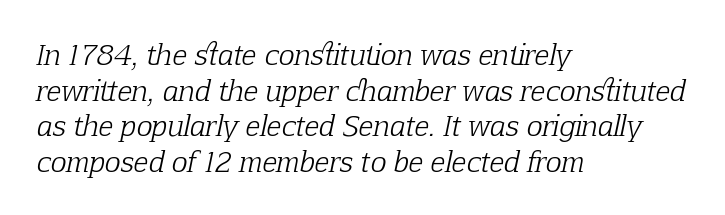
Decoration check: the copy has no underline. The line-height multiplier appears to be the usual default. No heavy texture on the line: the type isn't bold. Emphasis-style slanted type is in use. The passage shown has conventional tracking throughout.
